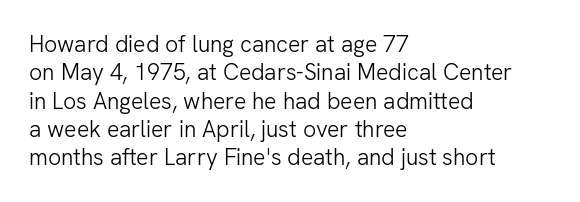
Nobody touched the tracking dial on this one. Visually the block forms a straight wall on the left and a jagged coastline on the right. Posture: upright roman. Beneath every word, the page is bare.
